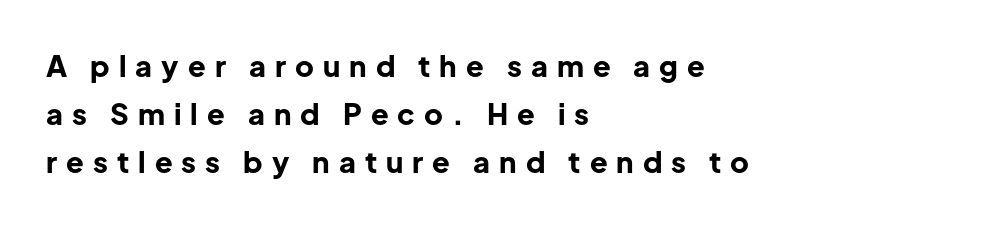
{"serif": "no", "italic": "no", "bold": "yes", "weight": "bold", "width": "normal", "stroke_contrast": "low", "x_height": "medium", "monospaced": "no", "underline": "no", "align": "left", "line_spacing": "normal", "line_spacing_ratio": 1.66, "letter_spacing": "wide", "letter_spacing_em": 0.31, "glyph_px": 29}
